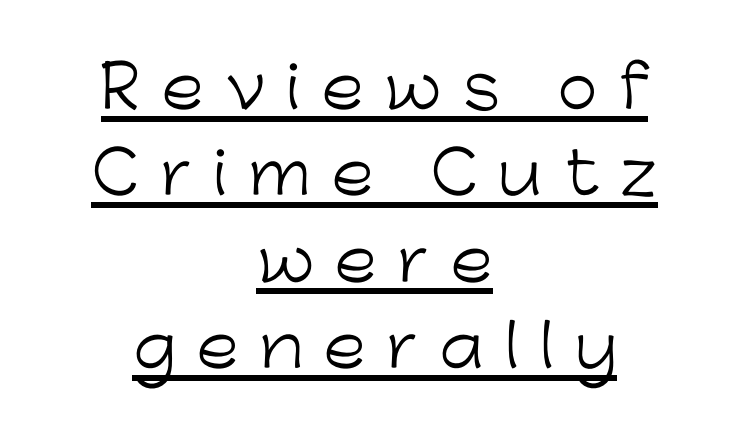
Note the varied advance widths — an 'i' is clearly narrower than an 'm'. Stroke thickness stays within the range of a standard reading face or lighter. Every row of glyphs is offset so its center matches the block's center. Notice how descenders clear the ascenders below comfortably — that's standard leading.
